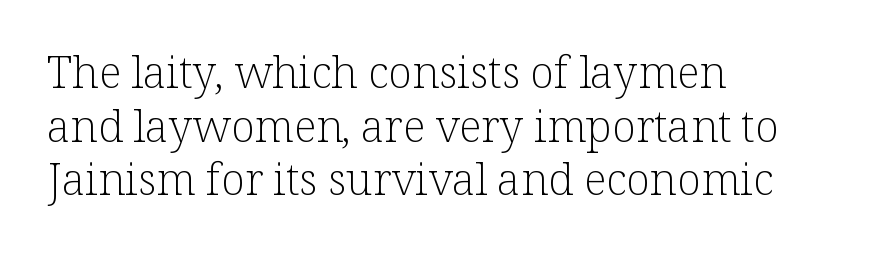
Note the varied advance widths — an 'i' is clearly narrower than an 'm'. Teacher's note: observe the even left margin — that is flush-left alignment. In terms of posture, this sample is upright. Honestly, the letter spacing is just normal — you wouldn't notice it.
